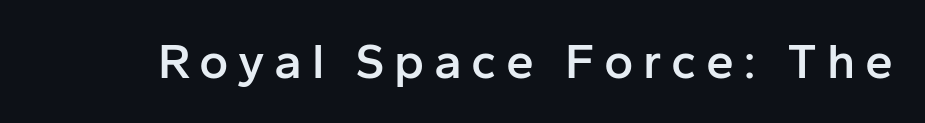
{"serif": "no", "italic": "no", "bold": "semi", "weight": "semibold", "width": "normal", "stroke_contrast": "low", "x_height": "medium", "monospaced": "no", "underline": "no", "glyph_px": 50}
